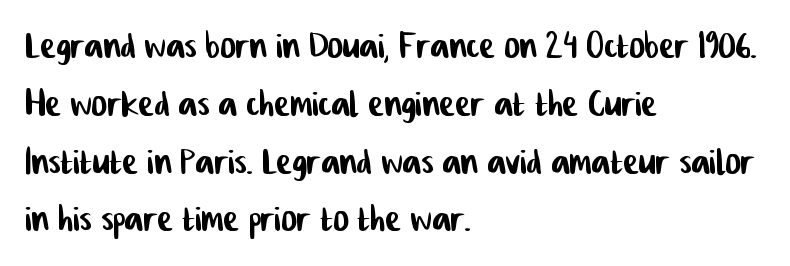
If you drew a ruler down the left edge, every line would touch it. Plain, unruled lines of type. Short note: letters normally spaced. Stroke terminals: plain, sans-serif.
